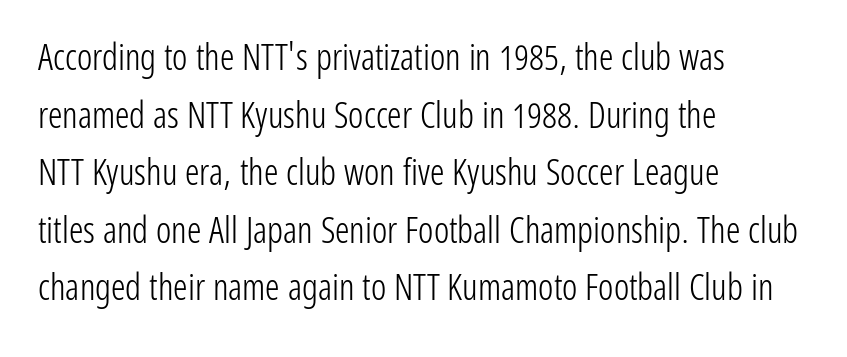
No chunkiness to these letters — they're not bold. The paragraph has a hard left edge and a soft right edge. Regular leading. Proportional: the letters do not fall into vertical columns. Underline: absent. These lines were composed using upright roman letters.
